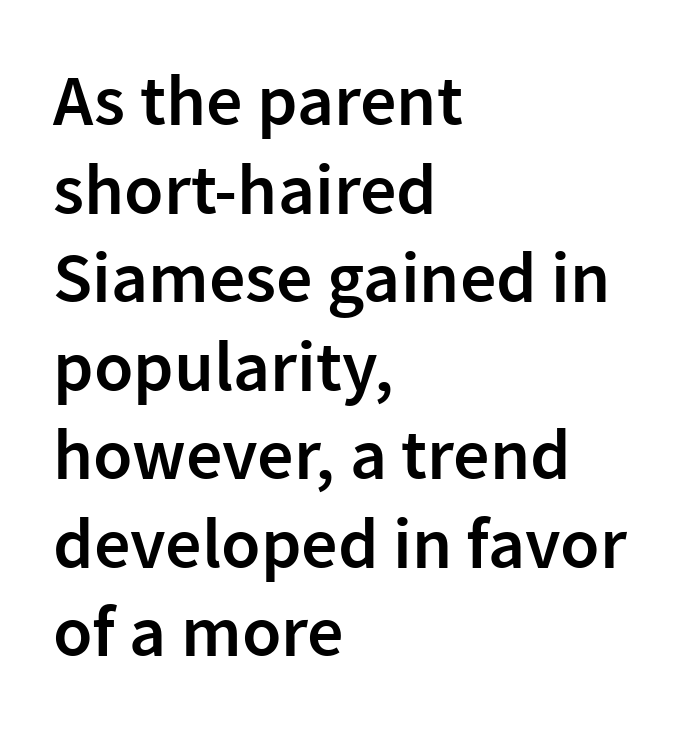
Regarding serifs, this sample does without them. The passage shown has conventional tracking throughout. You could not count columns in this text — the font is proportionally spaced. The rendering uses a semibold face; strokes are thickened but not to full bold.
